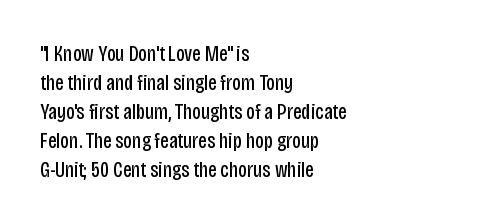
Q: Is the text bold? A: No.
Q: Is the text italic (slanted)? A: No, it is upright.
Q: Is the text underlined? A: No.
Q: How is the paragraph aligned? A: Left-aligned.
Q: Is the spacing between letters normal or unusually wide? A: Normal.
Q: Is the spacing between lines tight, normal or loose? A: Normal.
